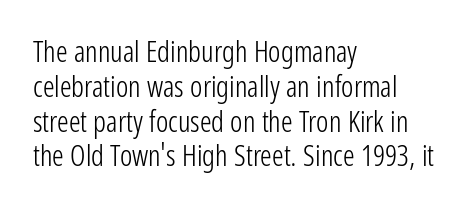
Q: Is the text bold? A: No.
Q: Is the text italic (slanted)? A: No, it is upright.
Q: Is the typeface a serif or a sans-serif typeface? A: Sans-serif.
Q: Is the text underlined? A: No.
Q: How is the paragraph aligned? A: Left-aligned.
Q: Is the spacing between letters normal or unusually wide? A: Normal.
Q: Width (condensed, normal, or wide)? A: Condensed.
Q: Stroke contrast? A: Low.
Q: x-height? A: Medium.
Q: Monospaced? A: No.
